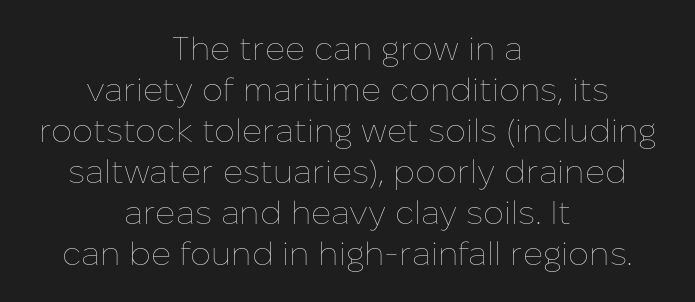
The image shows 33 px thin type, upright; set centered, line spacing 1.24x, normal letter spacing, not underlined; low stroke contrast and a medium x-height.
